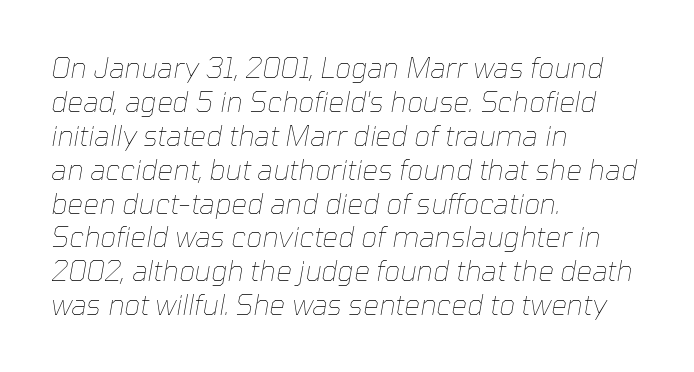
{"italic": "yes", "lean": "right", "slant_degrees": 10, "bold": "no", "weight": "thin", "width": "normal", "stroke_contrast": "low", "x_height": "medium", "monospaced": "no", "underline": "no", "align": "left", "line_spacing_ratio": 1.21, "letter_spacing": "normal", "letter_spacing_em": 0.0, "glyph_px": 28}
